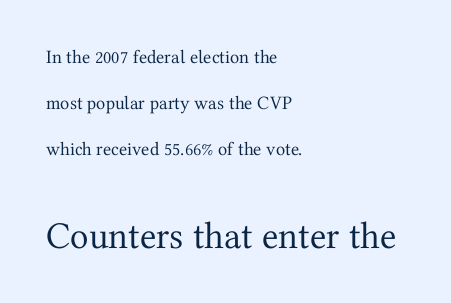
Q: Is the text bold? A: No.
Q: Is the text italic (slanted)? A: No, it is upright.
Q: Is the typeface a serif or a sans-serif typeface? A: Serif.
Q: Is the text underlined? A: No.
Q: How is the paragraph aligned? A: Left-aligned.
Q: Is the spacing between letters normal or unusually wide? A: Normal.
Q: Is the spacing between lines tight, normal or loose? A: Loose.
Q: Which block of text is set in a larger size, the first (top) or the second (bottom)? A: The second (bottom) one.
Q: Width (condensed, normal, or wide)? A: Normal.
Q: Stroke contrast? A: Medium.
Q: x-height? A: Medium.
Q: Monospaced? A: No.
